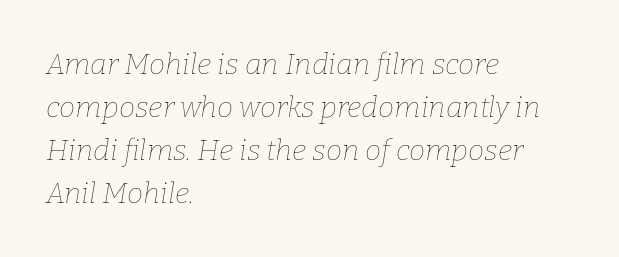
The image shows 29 px thin type, italic (leaning right); set left-aligned, normal line spacing (1.48x), normal letter spacing, not underlined; low stroke contrast and a medium x-height.
